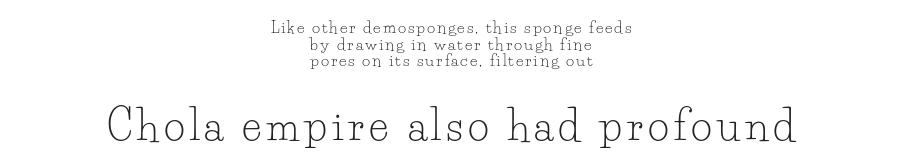
{"serif": "yes", "italic": "no", "bold": "no", "weight": "light", "width": "normal", "stroke_contrast": "low", "x_height": "small", "monospaced": "no", "underline": "no", "align": "center", "line_spacing": "tight", "line_spacing_ratio": 1.04, "larger_block": "second", "size_ratio": 2.56, "glyph_px": 41}
